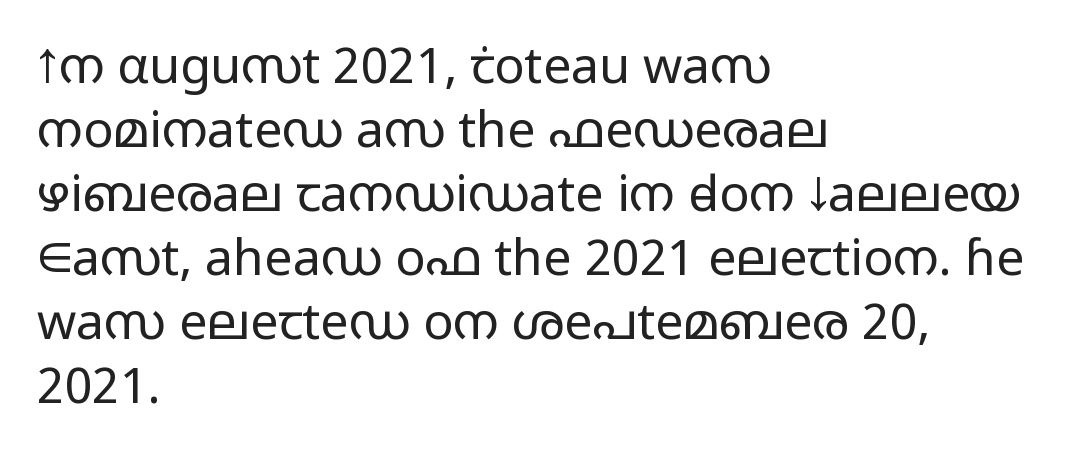
The image shows 50 px light, wide sans-serif type, upright; set left-aligned, normal line spacing (1.28x), normal letter spacing, not underlined; low stroke contrast and a medium x-height.
